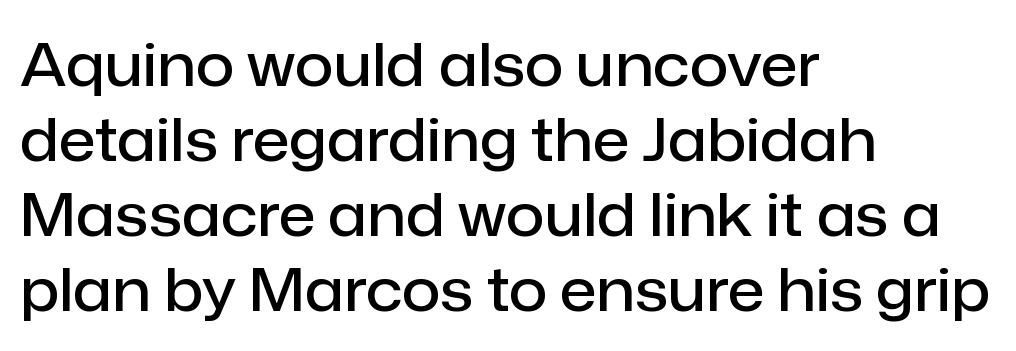
Q: Is the text bold? A: Semi-bold.
Q: Is the text italic (slanted)? A: No, it is upright.
Q: Is the typeface a serif or a sans-serif typeface? A: Sans-serif.
Q: Is the text underlined? A: No.
Q: How is the paragraph aligned? A: Left-aligned.
Q: Is the spacing between letters normal or unusually wide? A: Normal.
Q: Is the spacing between lines tight, normal or loose? A: Normal.
Q: Width (condensed, normal, or wide)? A: Normal.
Q: Stroke contrast? A: Low.
Q: x-height? A: Medium.
Q: Monospaced? A: No.
